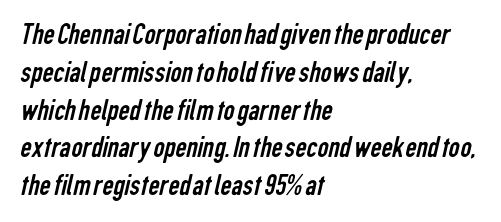
{"serif": "no", "bold": "no", "weight": "regular", "width": "condensed", "stroke_contrast": "low", "x_height": "medium", "monospaced": "no", "underline": "no", "align": "left", "line_spacing_ratio": 1.22, "letter_spacing": "normal", "letter_spacing_em": 0.0, "glyph_px": 31}
